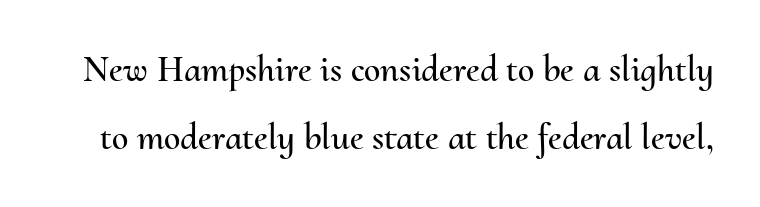
Q: Is the text italic (slanted)? A: No, it is upright.
Q: Is the text underlined? A: No.
Q: Is the spacing between letters normal or unusually wide? A: Normal.
Q: Width (condensed, normal, or wide)? A: Normal.
Q: Stroke contrast? A: Medium.
Q: x-height? A: Small.
Q: Monospaced? A: No.
